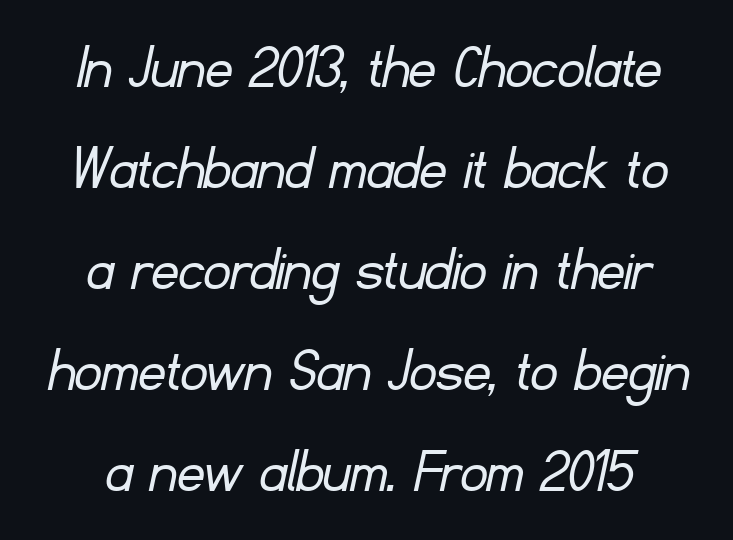
Q: Is the text bold? A: No.
Q: Is the typeface a serif or a sans-serif typeface? A: Sans-serif.
Q: Is the text underlined? A: No.
Q: How is the paragraph aligned? A: Centered.
Q: Is the spacing between letters normal or unusually wide? A: Normal.
Q: Is the spacing between lines tight, normal or loose? A: Normal.
Q: Width (condensed, normal, or wide)? A: Normal.
Q: Stroke contrast? A: Low.
Q: x-height? A: Small.
Q: Monospaced? A: No.
